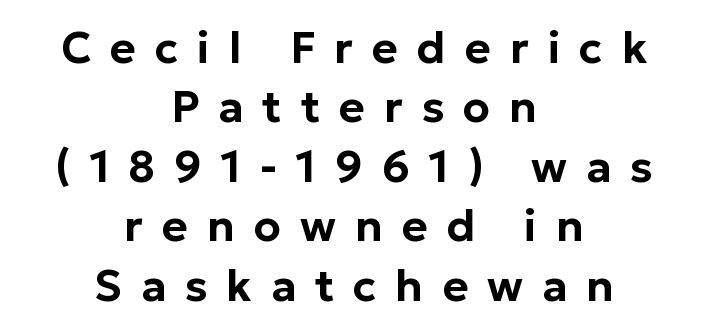
Q: Is the text italic (slanted)? A: No, it is upright.
Q: Is the typeface a serif or a sans-serif typeface? A: Sans-serif.
Q: Is the text underlined? A: No.
Q: How is the paragraph aligned? A: Centered.
Q: Is the spacing between letters normal or unusually wide? A: Unusually wide.
Q: Is the spacing between lines tight, normal or loose? A: Normal.
Q: Width (condensed, normal, or wide)? A: Normal.
Q: Stroke contrast? A: Low.
Q: x-height? A: Medium.
Q: Monospaced? A: No.
